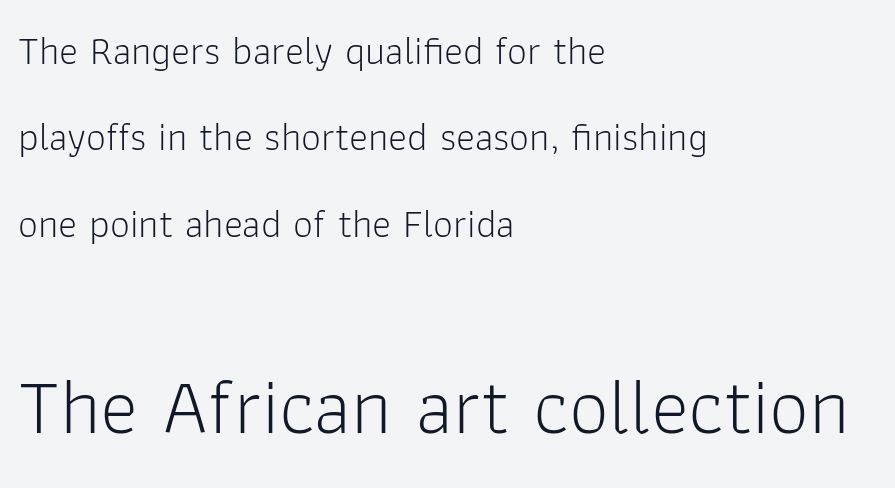
{"serif": "no", "italic": "no", "bold": "no", "weight": "light", "width": "normal", "stroke_contrast": "low", "x_height": "medium", "monospaced": "no", "underline": "no", "align": "left", "line_spacing": "loose", "line_spacing_ratio": 2.16, "letter_spacing": "normal", "letter_spacing_em": 0.0, "larger_block": "second", "size_ratio": 2.0, "glyph_px": 80}
